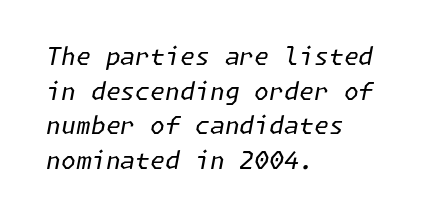
The image shows 24 px text type, italic (leaning right); set left-aligned, normal line spacing (1.44x), normal letter spacing, not underlined.
